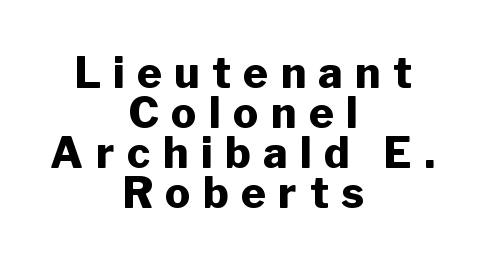
{"serif": "no", "italic": "no", "bold": "yes", "weight": "heavy", "width": "normal", "stroke_contrast": "low", "x_height": "medium", "monospaced": "no", "underline": "no", "align": "center", "line_spacing": "tight", "line_spacing_ratio": 0.95, "letter_spacing": "wide", "letter_spacing_em": 0.3, "glyph_px": 42}
